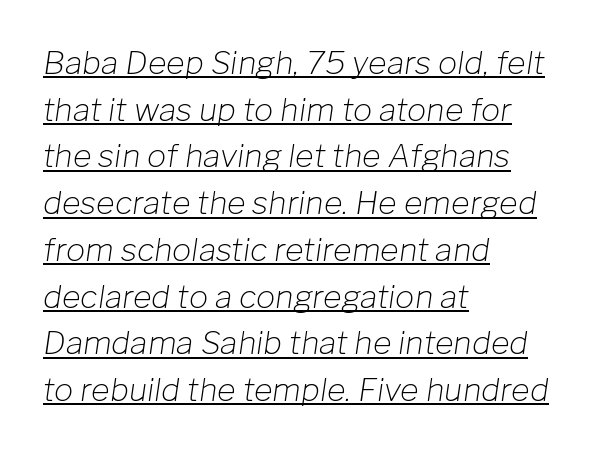
{"italic": "yes", "lean": "right", "slant_degrees": 8, "bold": "no", "weight": "light", "width": "normal", "stroke_contrast": "low", "x_height": "medium", "monospaced": "no", "underline": "yes", "align": "left", "line_spacing": "normal", "line_spacing_ratio": 1.46, "letter_spacing": "normal", "letter_spacing_em": 0.0, "glyph_px": 32}
